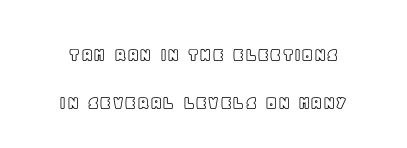
Standard letterfit; no display-style spreading of the glyphs. Rendered with straight, roman letterforms. The designer dialed line spacing up above the default. The glyphs are unaccompanied by any horizontal stroke below them.
